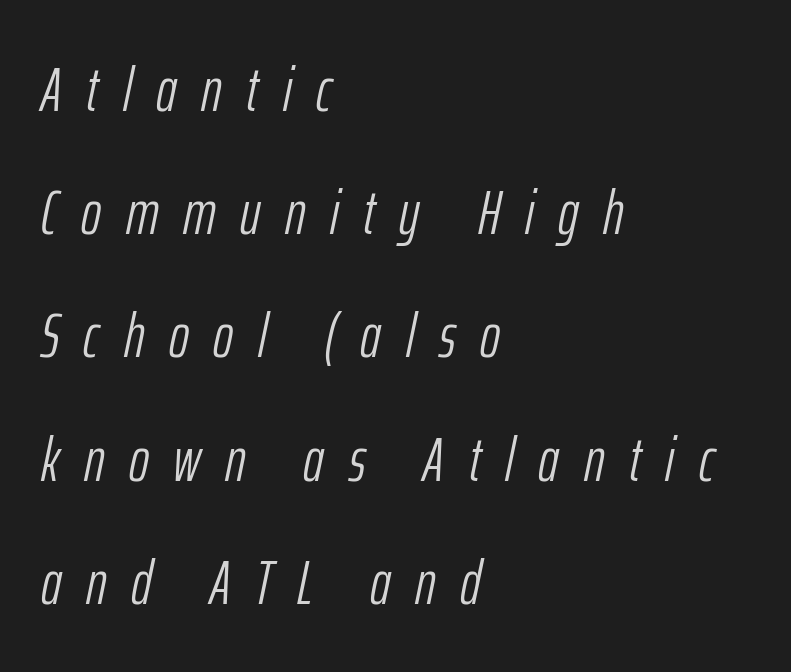
This sample has the flowing, uneven cadence of proportional lettering. Think standard paragraph weight, or any step lighter than that. Would a proofreader flag this as italicized? Yes. Rows of type keep a wide berth in the vertical direction. The lines in this sample share a left origin and differ only in where they stop. Check under the words: just untouched page.
